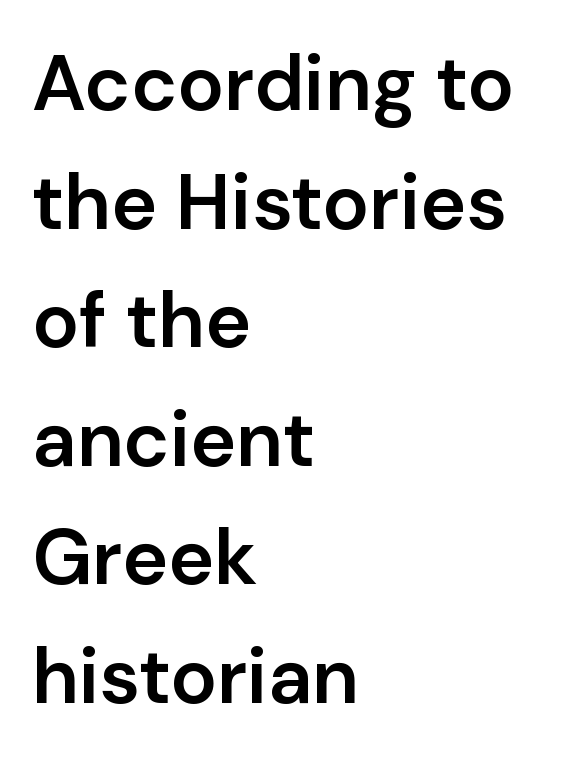
Between one letter and the next there's only the usual sliver of space. The space directly below the letters is spotless. Caption: multi-line text, flush left, ragged right. Weight: semibold (demi). Regular leading.
